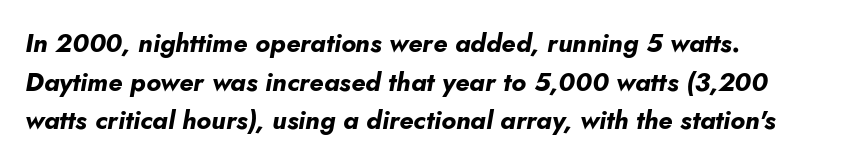
{"italic": "yes", "lean": "right", "slant_degrees": 10, "bold": "yes", "underline": "no", "align": "left", "line_spacing": "normal", "line_spacing_ratio": 1.49, "letter_spacing": "normal", "letter_spacing_em": 0.0, "glyph_px": 26}
